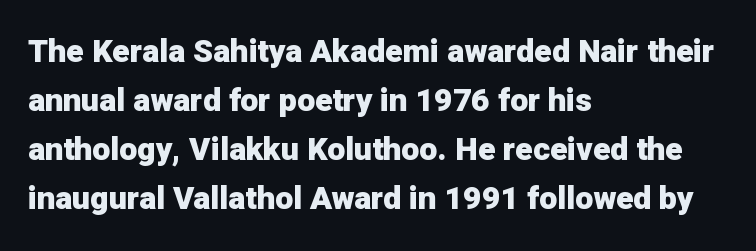
The image shows 32 px heavy sans-serif type, upright; set left-aligned, normal line spacing (1.53x), normal letter spacing, not underlined; low stroke contrast and a medium x-height.
